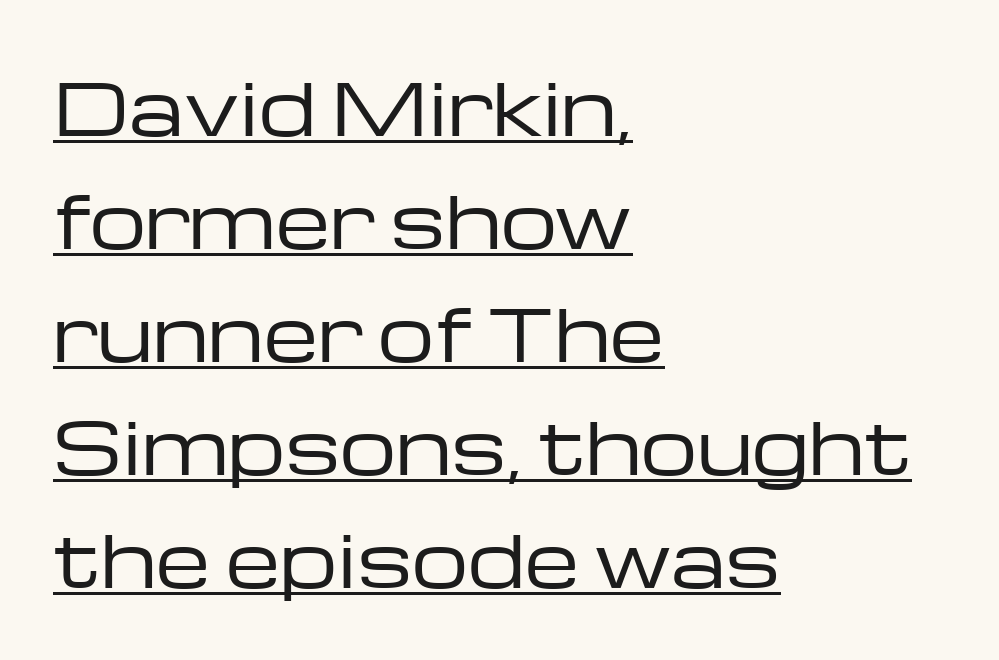
The image shows 71 px regular-weight, wide sans-serif type, upright; set left-aligned, normal line spacing (1.59x), normal letter spacing, underlined; low stroke contrast and a medium x-height.
